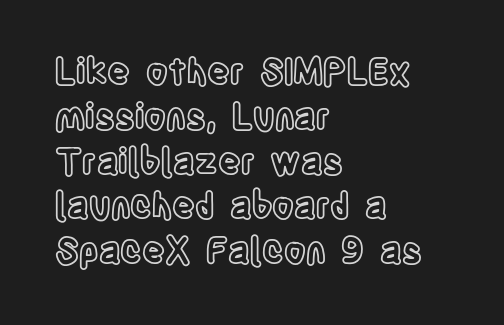
The block of text has a typical density, with ordinary space between rows. Here the designer chose a conventional face with non-uniform glyph widths. When letters stand straight like this, we call the style roman or upright. Quick note: underline off. Honestly, the letter spacing is just normal — you wouldn't notice it. If you drew a ruler down the left edge, every line would touch it.
